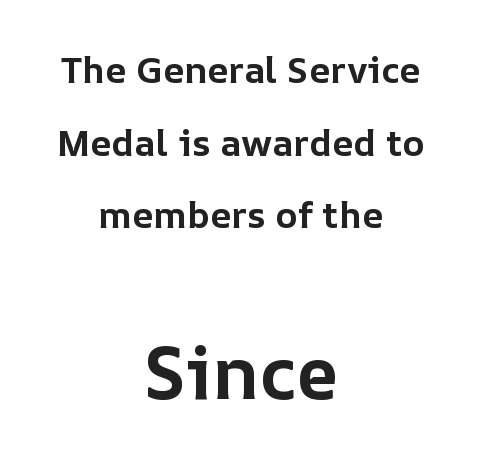
The passage shown is not underscored anywhere. Inter-character spacing is left at the font's built-in metrics. The following chunk of copy outweighs the initial chunk in type size. This sample trades compactness for vertical openness between lines. You could not count columns in this text — the font is proportionally spaced. This is heavy type, rendered in bold.
